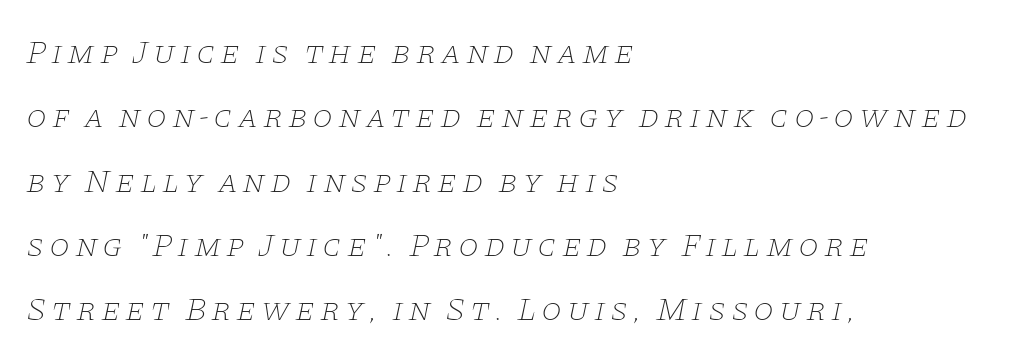
The image shows 33 px thin, wide serif type, italic (leaning right); set left-aligned, loose line spacing (1.95x), not underlined; low stroke contrast and a large x-height.
